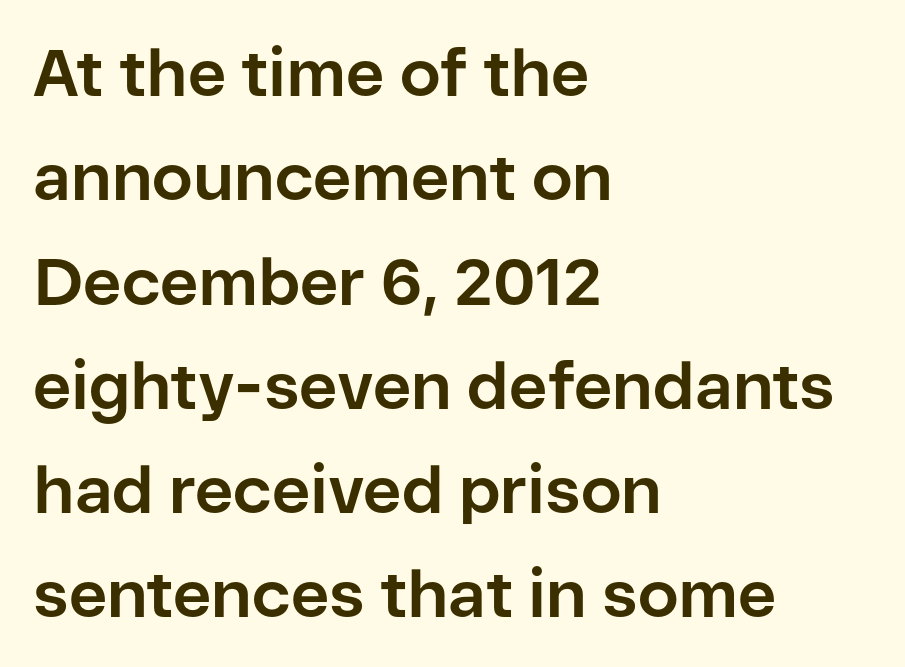
Q: Is the text bold? A: Yes.
Q: Is the text italic (slanted)? A: No, it is upright.
Q: Is the typeface a serif or a sans-serif typeface? A: Sans-serif.
Q: Is the text underlined? A: No.
Q: How is the paragraph aligned? A: Left-aligned.
Q: Is the spacing between letters normal or unusually wide? A: Normal.
Q: Is the spacing between lines tight, normal or loose? A: Normal.
Q: Width (condensed, normal, or wide)? A: Normal.
Q: Stroke contrast? A: Low.
Q: x-height? A: Medium.
Q: Monospaced? A: No.
